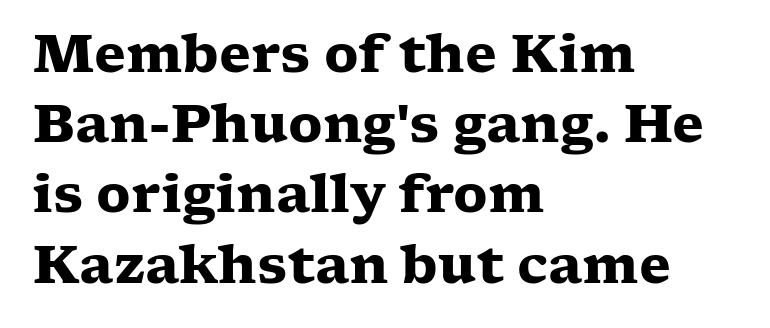
Every stem runs plumb, perpendicular to the baseline. The passage shown is typeset with a serif family. The lines are quadded left. Honestly, there is no underline to notice here at all. The letters are bold, with thick, heavy strokes.
